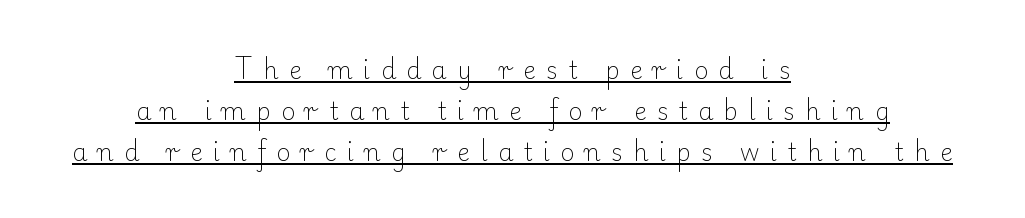
You could only call the tracking loose — the letters float apart. Glance below the letters and you will spot a drawn line. The specimen reads as upright at a glance. The letters look calm and open, with moderate or lighter stems. The paragraph has two soft edges and a firm central axis. Reading down the column, the eye jumps a familiar distance to each next line.
